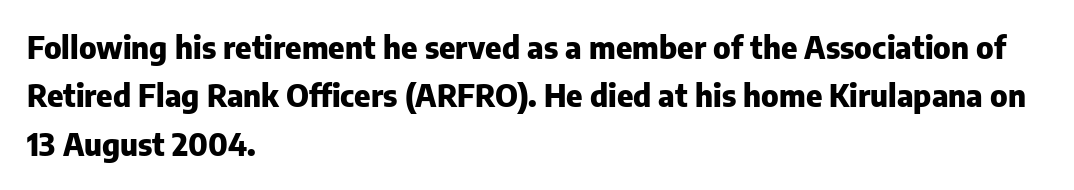
This rendering employs a face without finishing strokes, i.e., a sans-serif. Honestly, the letter spacing is just normal — you wouldn't notice it. Students, this is bold: see how much ink each stroke carries. You can tell it's not italic because the verticals are truly vertical. In CSS terms this would be text-align: left.
